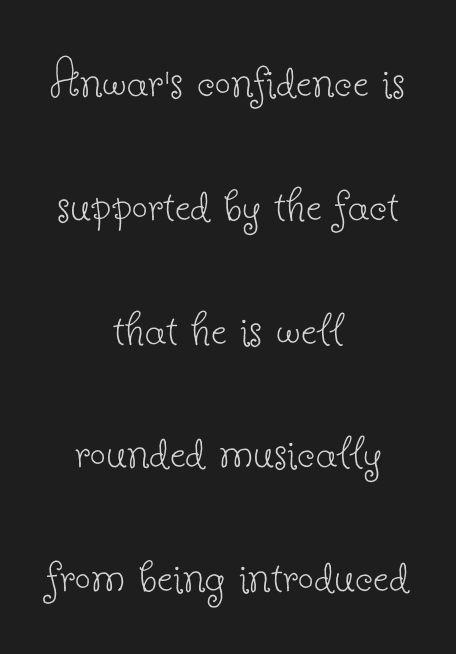
The image shows 56 px thin serif type, upright; set centered, loose line spacing (2.21x), normal letter spacing, not underlined; low stroke contrast and a small x-height.
